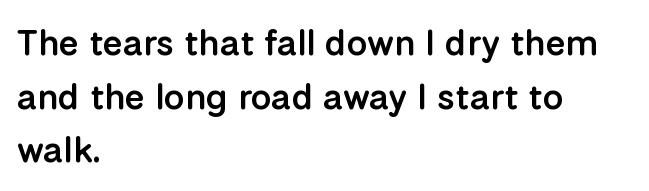
Q: Is the text bold? A: Semi-bold.
Q: Is the text italic (slanted)? A: No, it is upright.
Q: Is the typeface a serif or a sans-serif typeface? A: Sans-serif.
Q: Is the text underlined? A: No.
Q: How is the paragraph aligned? A: Left-aligned.
Q: Is the spacing between letters normal or unusually wide? A: Normal.
Q: Is the spacing between lines tight, normal or loose? A: Normal.
Q: Width (condensed, normal, or wide)? A: Normal.
Q: Stroke contrast? A: Low.
Q: x-height? A: Medium.
Q: Monospaced? A: No.
